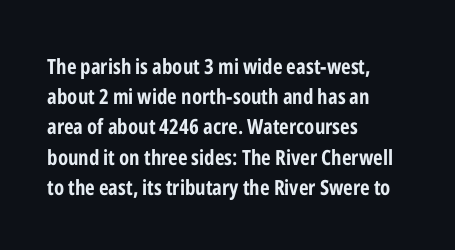
{"italic": "no", "bold": "yes", "underline": "no", "align": "left", "line_spacing": "normal", "line_spacing_ratio": 1.44, "letter_spacing": "normal", "letter_spacing_em": 0.0, "glyph_px": 21}
